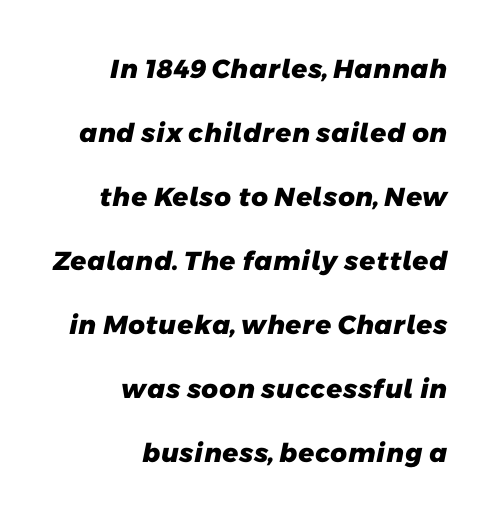
{"bold": "yes", "underline": "no", "align": "right", "line_spacing": "loose", "line_spacing_ratio": 2.46, "letter_spacing": "normal", "letter_spacing_em": 0.0, "glyph_px": 26}
